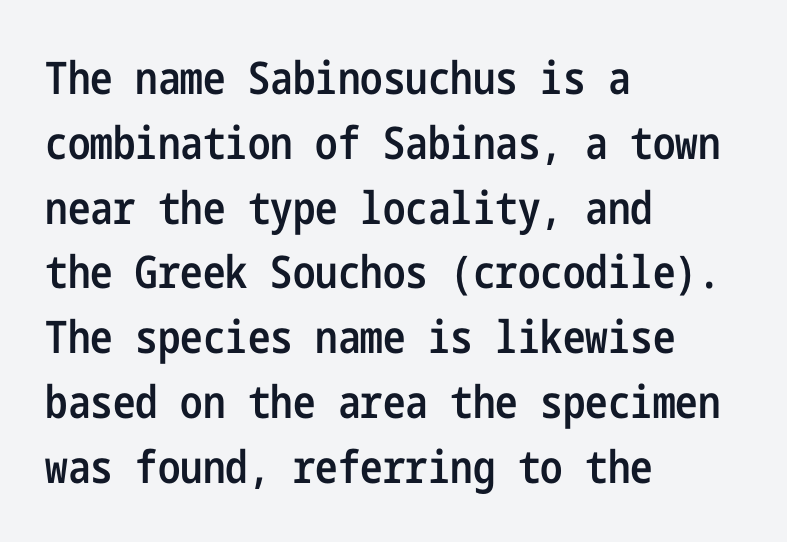
Line starts are locked; line ends wander. Stroke terminals: plain, sans-serif. Spacing between characters is what you'd get straight out of the box. Look at the stroke-to-counter ratio: somewhat heavy, a semibold.
